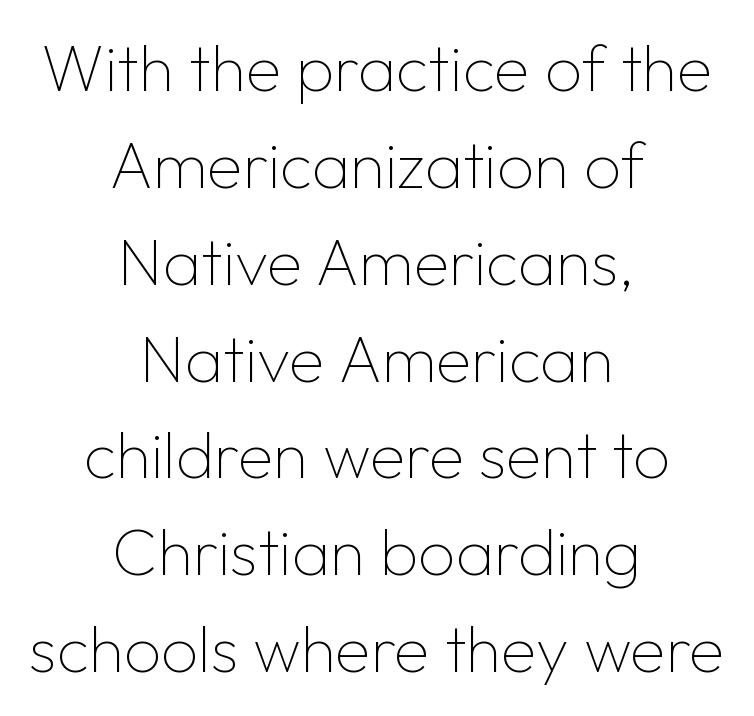
Q: Is the text bold? A: No.
Q: Is the text italic (slanted)? A: No, it is upright.
Q: Is the typeface a serif or a sans-serif typeface? A: Sans-serif.
Q: Is the text underlined? A: No.
Q: How is the paragraph aligned? A: Centered.
Q: Is the spacing between letters normal or unusually wide? A: Normal.
Q: Is the spacing between lines tight, normal or loose? A: Normal.
Q: Width (condensed, normal, or wide)? A: Normal.
Q: Stroke contrast? A: Low.
Q: x-height? A: Medium.
Q: Monospaced? A: No.
